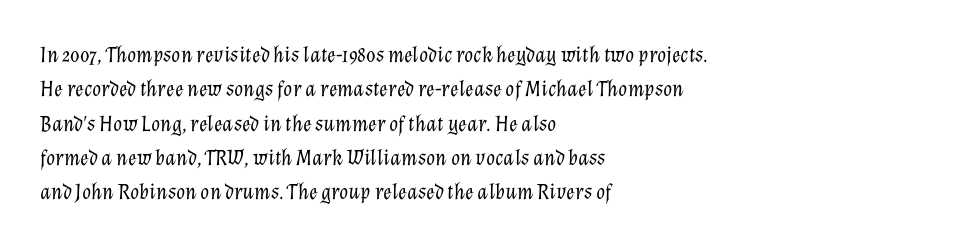
The image shows 23 px text type, italic (leaning right); set left-aligned, normal line spacing (1.49x), normal letter spacing, not underlined.
